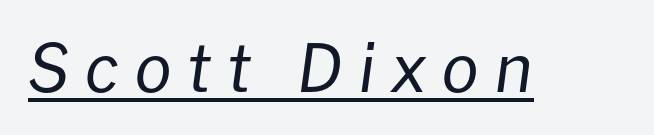
{"italic": "yes", "lean": "right", "slant_degrees": 8, "bold": "no", "weight": "regular", "width": "normal", "stroke_contrast": "low", "x_height": "medium", "monospaced": "no", "underline": "yes", "letter_spacing": "wide", "letter_spacing_em": 0.24, "glyph_px": 66}
